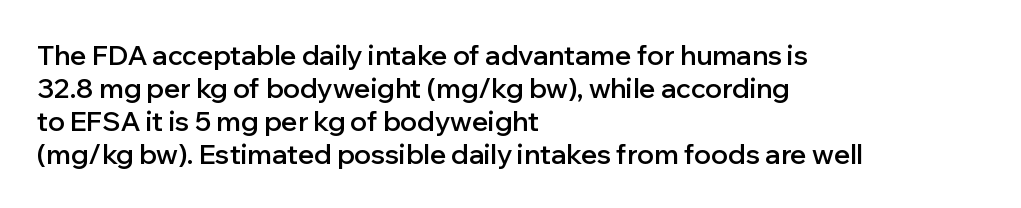
The image shows 27 px text type, upright; set left-aligned, line spacing 1.22x, normal letter spacing, not underlined.
